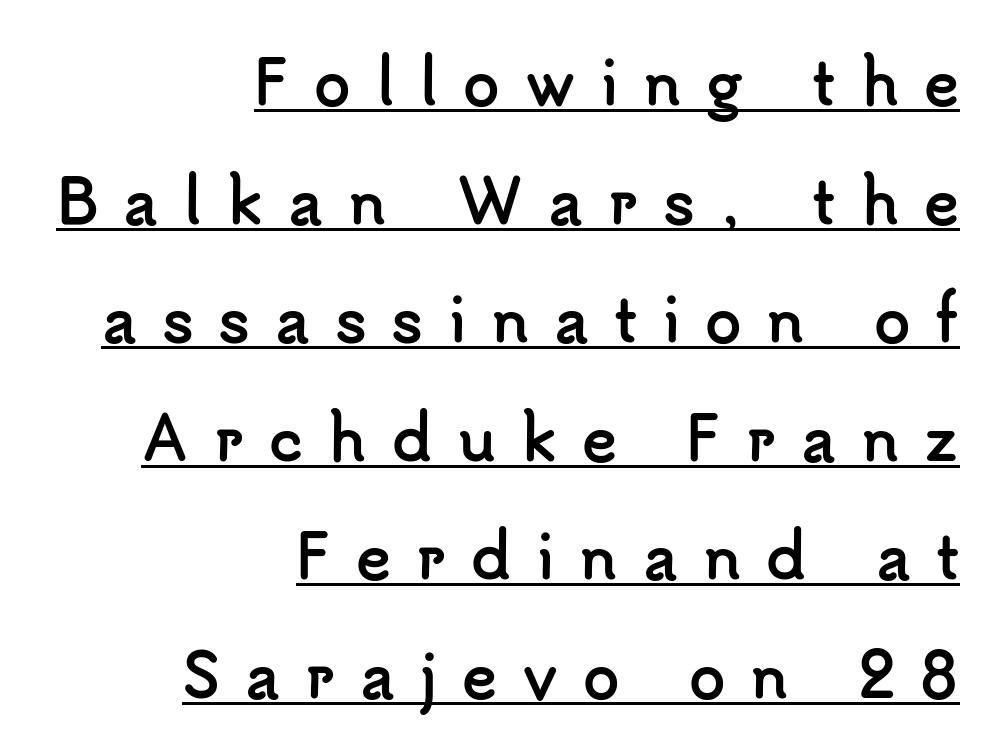
{"serif": "no", "italic": "no", "bold": "yes", "weight": "semibold", "width": "normal", "stroke_contrast": "low", "x_height": "small", "monospaced": "no", "underline": "yes", "align": "right", "line_spacing": "loose", "line_spacing_ratio": 2.01, "letter_spacing": "wide", "letter_spacing_em": 0.42, "glyph_px": 59}
